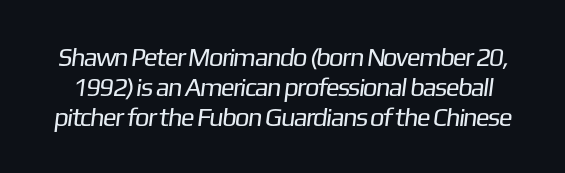
Q: Is the text bold? A: No.
Q: Is the text underlined? A: No.
Q: Is the spacing between letters normal or unusually wide? A: Normal.
Q: Is the spacing between lines tight, normal or loose? A: Tight.
